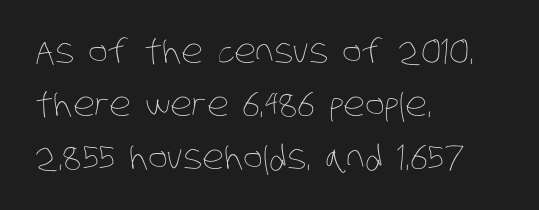
The image shows 33 px thin, condensed type; set left-aligned, normal line spacing (1.6x), normal letter spacing, not underlined; low stroke contrast and a large x-height.
